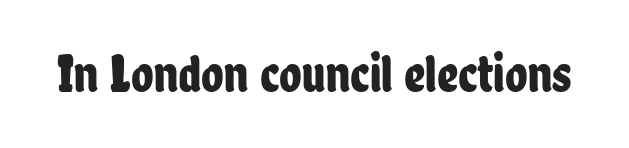
The image shows 52 px condensed sans-serif type, upright; set normal letter spacing, not underlined; low stroke contrast and a medium x-height.
